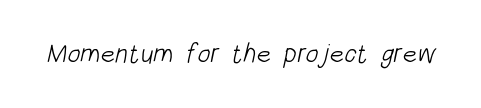
{"bold": "no", "underline": "no", "letter_spacing": "normal", "letter_spacing_em": 0.0, "glyph_px": 27}
